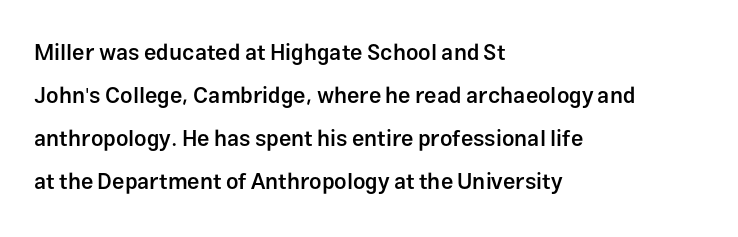
{"italic": "no", "bold": "semi", "underline": "no", "align": "left", "line_spacing": "loose", "line_spacing_ratio": 1.96, "letter_spacing": "normal", "letter_spacing_em": 0.0, "glyph_px": 22}
